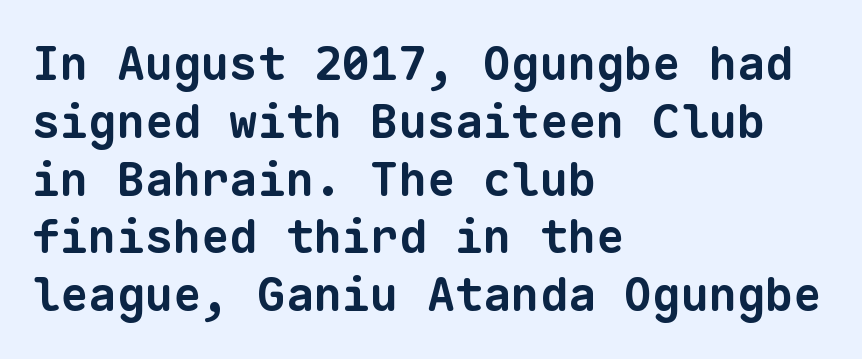
{"serif": "no", "bold": "yes", "weight": "bold", "width": "normal", "stroke_contrast": "low", "x_height": "medium", "monospaced": "yes", "underline": "no", "align": "left", "line_spacing_ratio": 1.23, "letter_spacing": "normal", "letter_spacing_em": 0.0, "glyph_px": 47}
